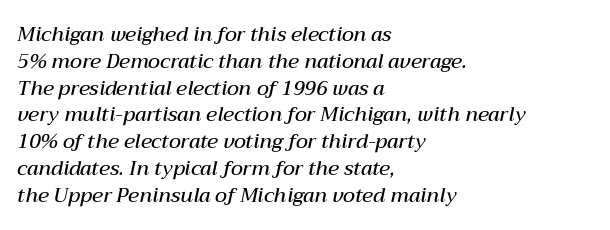
Q: Is the text bold? A: Semi-bold.
Q: Is the text italic (slanted)? A: Yes, it leans right by about 12 degrees.
Q: Is the text underlined? A: No.
Q: How is the paragraph aligned? A: Left-aligned.
Q: Is the spacing between letters normal or unusually wide? A: Normal.
Q: Is the spacing between lines tight, normal or loose? A: Normal.
